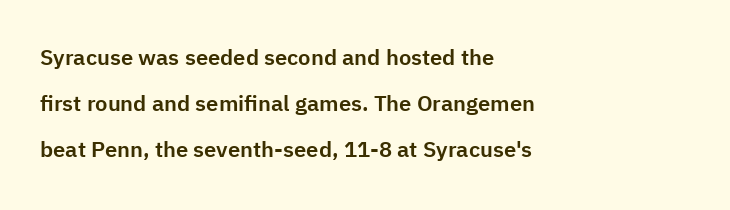
Q: Is the text italic (slanted)? A: No, it is upright.
Q: Is the text underlined? A: No.
Q: How is the paragraph aligned? A: Left-aligned.
Q: Is the spacing between letters normal or unusually wide? A: Normal.
Q: Is the spacing between lines tight, normal or loose? A: Loose.
